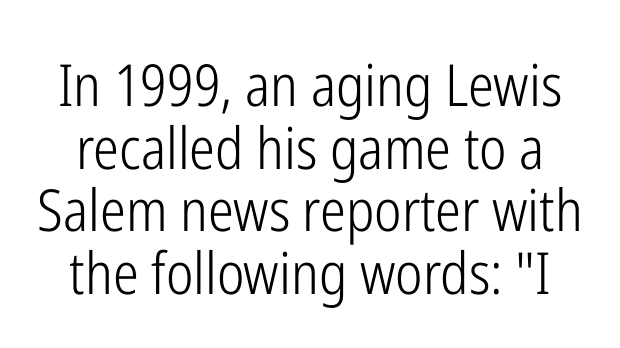
Q: Is the text bold? A: No.
Q: Is the text italic (slanted)? A: No, it is upright.
Q: Is the typeface a serif or a sans-serif typeface? A: Sans-serif.
Q: Is the text underlined? A: No.
Q: Is the spacing between letters normal or unusually wide? A: Normal.
Q: Is the spacing between lines tight, normal or loose? A: Tight.
Q: Width (condensed, normal, or wide)? A: Condensed.
Q: Stroke contrast? A: Low.
Q: x-height? A: Medium.
Q: Monospaced? A: No.
